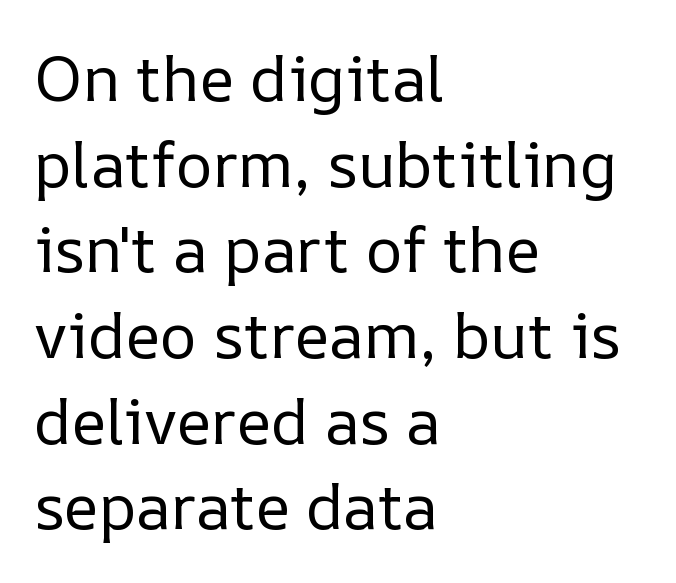
Each word holds together tightly as a unit, with standard inter-letter gaps. You could not count columns in this text — the font is proportionally spaced. Vertical strokes here are truly vertical. No word sits above an underline. The weight tops out at a normal text grade. The compositor pushed each line to the left boundary.
